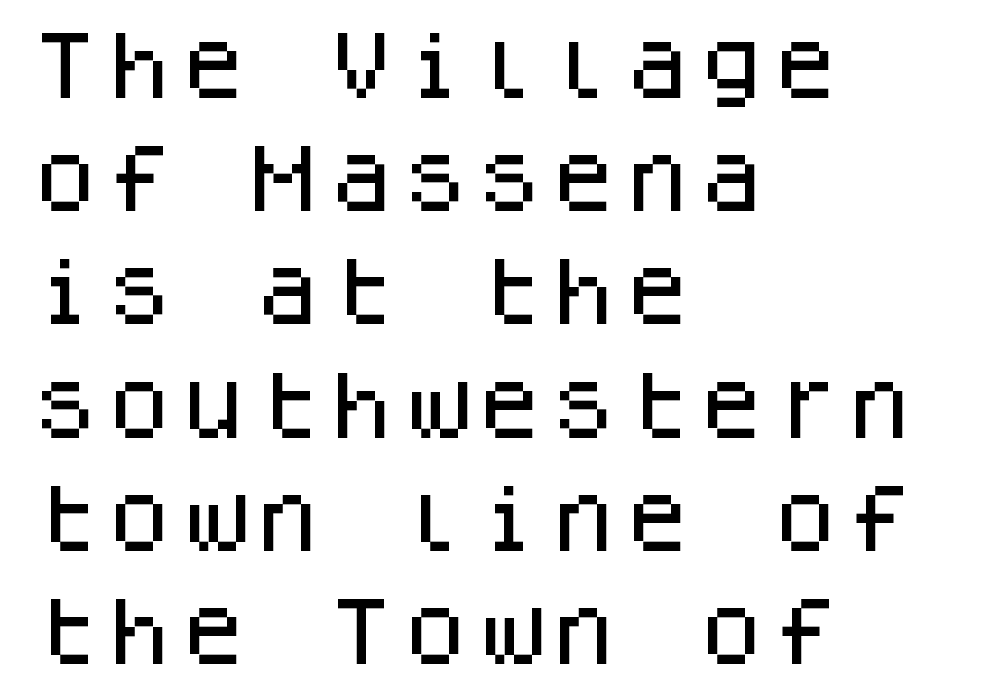
Q: Is the text italic (slanted)? A: No, it is upright.
Q: Is the typeface a serif or a sans-serif typeface? A: Sans-serif.
Q: Is the text underlined? A: No.
Q: How is the paragraph aligned? A: Left-aligned.
Q: Is the spacing between letters normal or unusually wide? A: Normal.
Q: Is the spacing between lines tight, normal or loose? A: Normal.
Q: Width (condensed, normal, or wide)? A: Normal.
Q: Stroke contrast? A: Low.
Q: x-height? A: Large.
Q: Monospaced? A: Yes.
